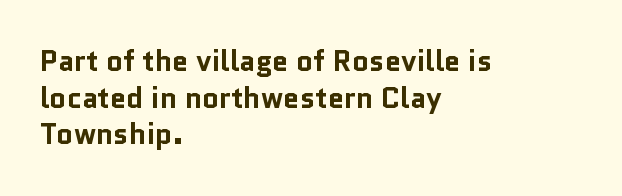
{"serif": "no", "italic": "no", "bold": "yes", "weight": "bold", "width": "normal", "stroke_contrast": "low", "x_height": "medium", "monospaced": "no", "underline": "no", "align": "left", "line_spacing": "normal", "line_spacing_ratio": 1.26, "letter_spacing": "normal", "letter_spacing_em": 0.0, "glyph_px": 29}
